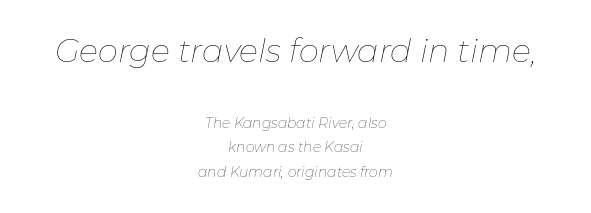
The image shows 32 px thin type, italic (leaning right); set centered, line spacing 1.78x, normal letter spacing, not underlined; the first (top) block is 2.29x larger; low stroke contrast and a medium x-height.
